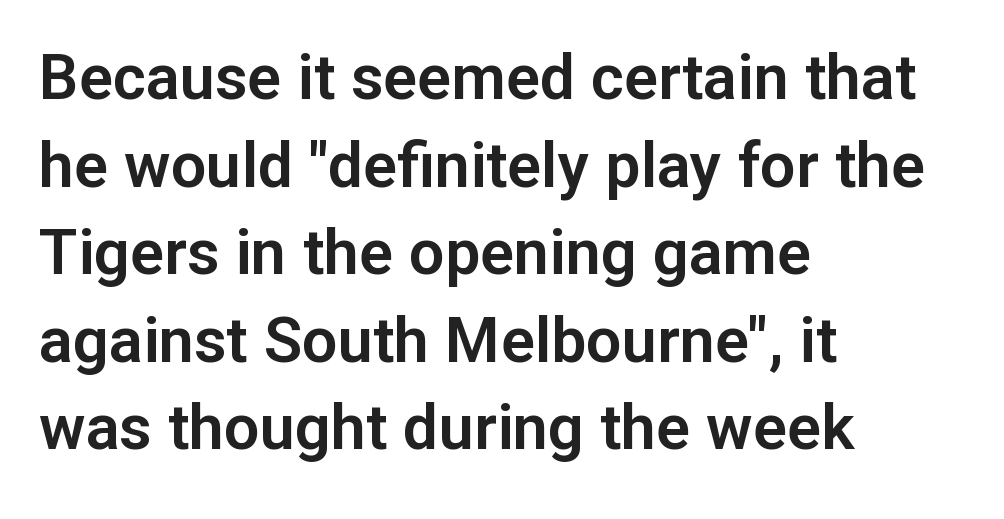
{"serif": "no", "italic": "no", "width": "normal", "stroke_contrast": "low", "x_height": "medium", "monospaced": "no", "underline": "no", "align": "left", "line_spacing": "normal", "line_spacing_ratio": 1.39, "letter_spacing": "normal", "letter_spacing_em": 0.0, "glyph_px": 63}
